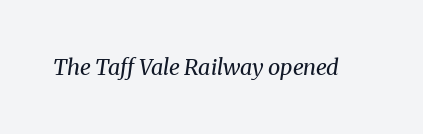
The letterforms sit shoulder to shoulder at normal distance. Each row of text sits above clean, open space. Posture: slanted. Weight: regular or lighter.
